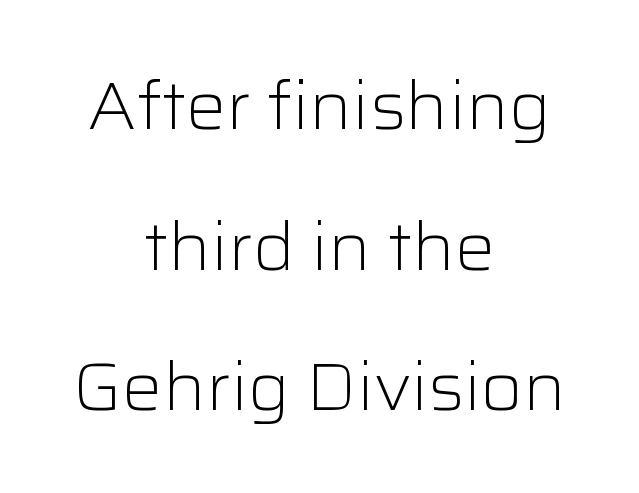
The rendering shows plain stroke endings on the letterforms — a sans-serif design. Leading: increased. Proportional: the letters do not fall into vertical columns. Look at the tracking — it's just the regular setting, nothing added.
